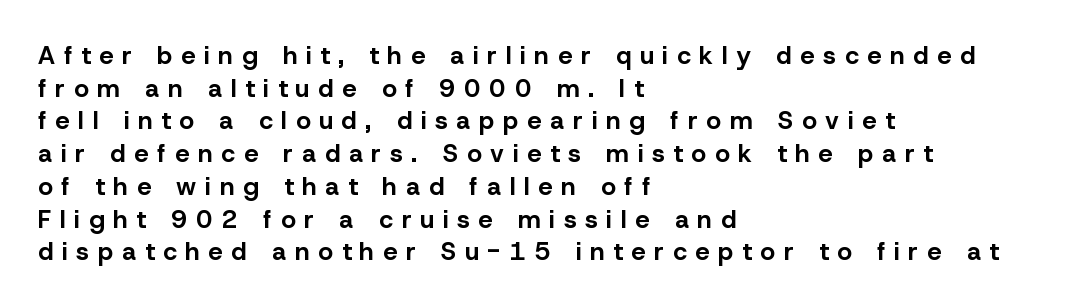
The image shows 25 px bold type, upright; set left-aligned, normal line spacing (1.31x), unusually wide letter spacing (+0.36 em), not underlined.
